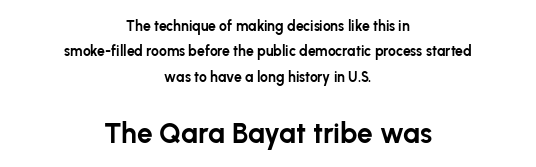
The letters carry no serifs — their stems end cleanly without finishing strokes. Clear beneath every line of the passage. The lettering holds an erect, upright posture throughout. Summary of weight: heavy, a full bold.
